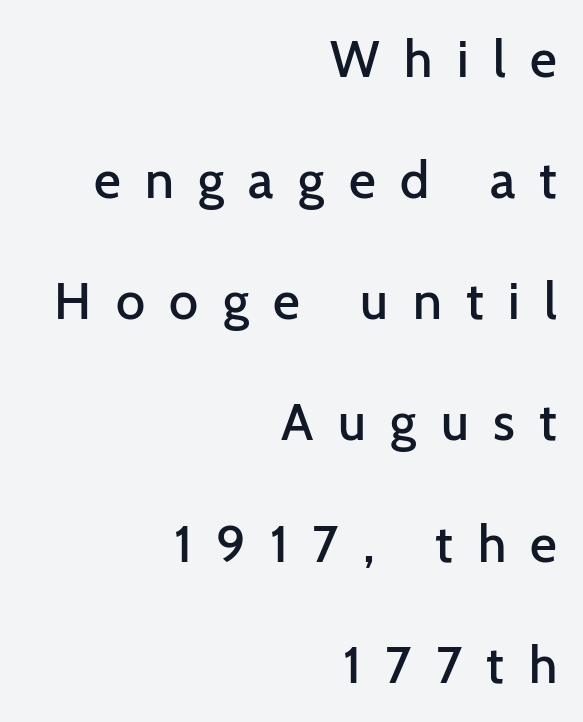
{"serif": "no", "italic": "no", "bold": "semi", "weight": "semibold", "width": "normal", "stroke_contrast": "low", "x_height": "medium", "monospaced": "no", "underline": "no", "align": "right", "line_spacing": "loose", "line_spacing_ratio": 2.33, "letter_spacing": "wide", "letter_spacing_em": 0.47, "glyph_px": 52}
